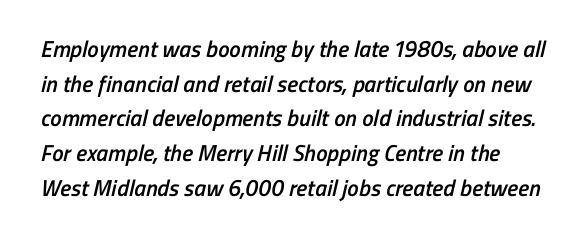
The image shows 23 px text type; set normal line spacing (1.51x), normal letter spacing, not underlined.
